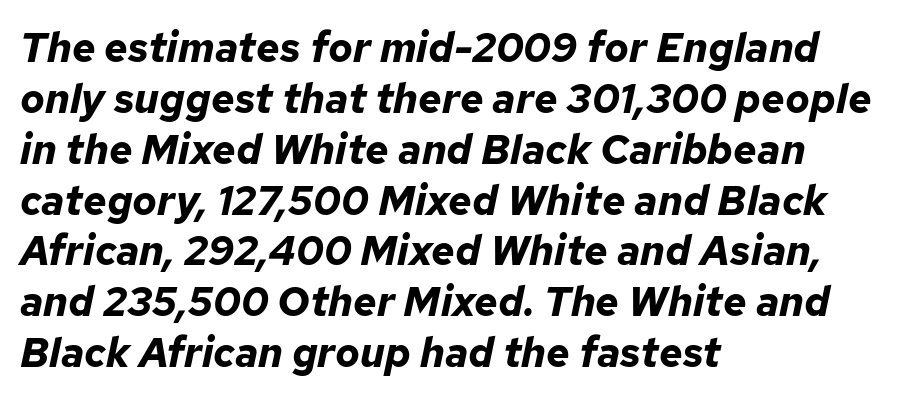
{"italic": "yes", "lean": "right", "slant_degrees": 12, "bold": "yes", "weight": "bold", "width": "normal", "stroke_contrast": "low", "x_height": "medium", "monospaced": "no", "underline": "no", "align": "left", "line_spacing_ratio": 1.24, "letter_spacing": "normal", "letter_spacing_em": 0.0, "glyph_px": 41}
